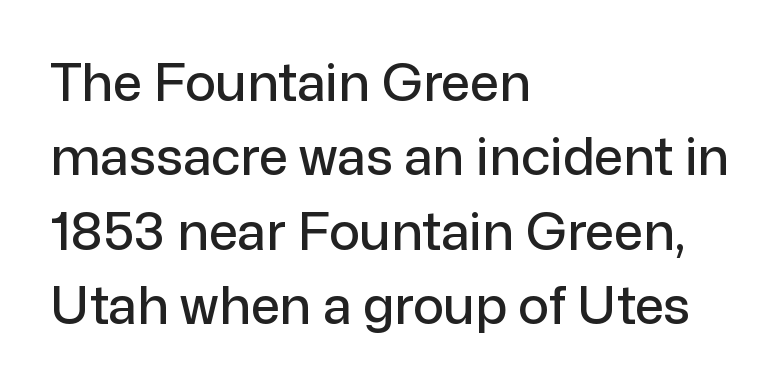
The image shows 52 px sans-serif type, upright; set left-aligned, normal line spacing (1.43x), normal letter spacing, not underlined; low stroke contrast and a medium x-height.
